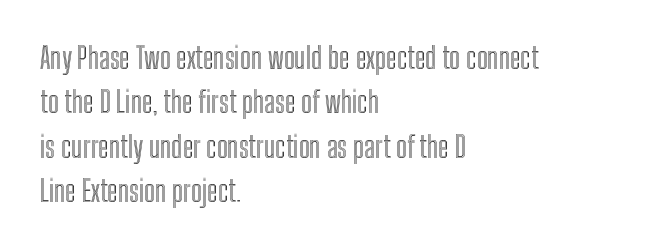
{"italic": "no", "width": "condensed", "x_height": "medium", "monospaced": "no", "underline": "no", "align": "left", "line_spacing": "normal", "line_spacing_ratio": 1.53, "letter_spacing": "normal", "letter_spacing_em": 0.0, "glyph_px": 29}
